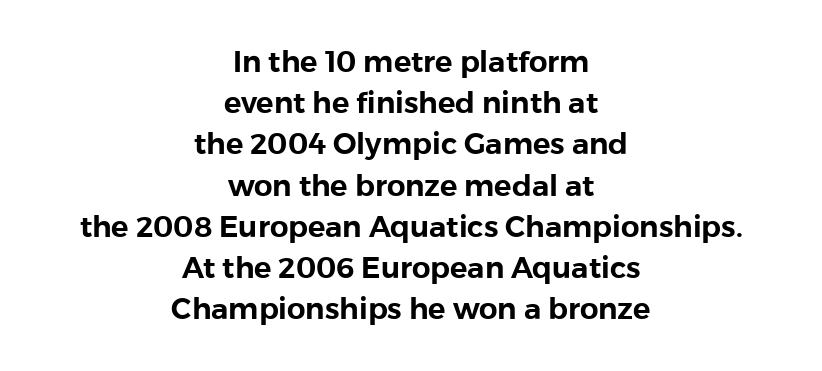
The face used here is rendered with its standard letterfit. Looks like regular typesetting: each glyph gets only the width it needs. Any mark beneath the type? The region is blank. Are there feet on the stems? There aren't — it's a sans.
